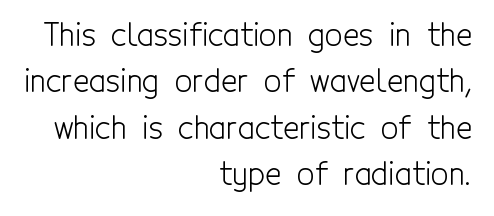
The image shows 31 px light, condensed sans-serif type, upright; set right-aligned, normal line spacing (1.5x), normal letter spacing, not underlined; a medium x-height.
